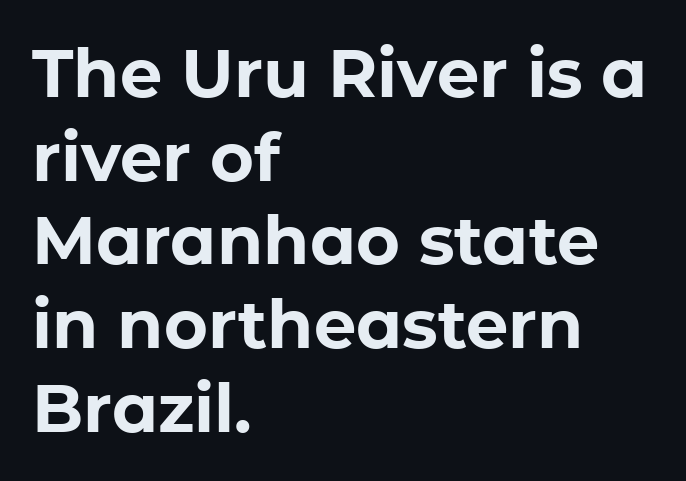
{"serif": "no", "italic": "no", "bold": "yes", "weight": "bold", "width": "normal", "stroke_contrast": "low", "x_height": "medium", "monospaced": "no", "underline": "no", "align": "left", "line_spacing": "normal", "line_spacing_ratio": 1.25, "letter_spacing": "normal", "letter_spacing_em": 0.0, "glyph_px": 67}
